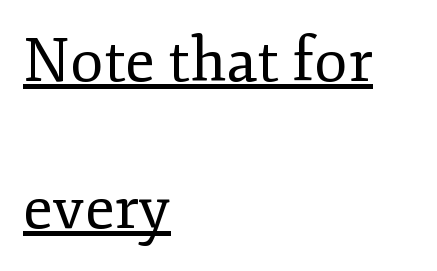
{"serif": "yes", "italic": "no", "bold": "no", "weight": "regular", "width": "normal", "stroke_contrast": "low", "x_height": "small", "monospaced": "no", "underline": "yes", "align": "left", "line_spacing": "loose", "line_spacing_ratio": 2.41, "letter_spacing": "normal", "letter_spacing_em": 0.0, "glyph_px": 61}
